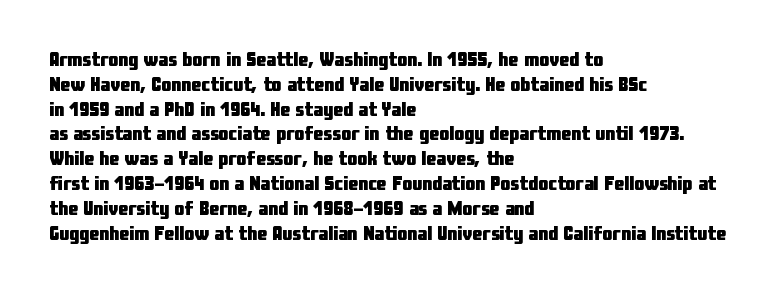
Line starts are locked; line ends wander. Tracking value appears to be zero — textbook default spacing. Style check: upright. Rule under the text: the space is simply empty. Heavy-handed strokes throughout: this text is bold.
